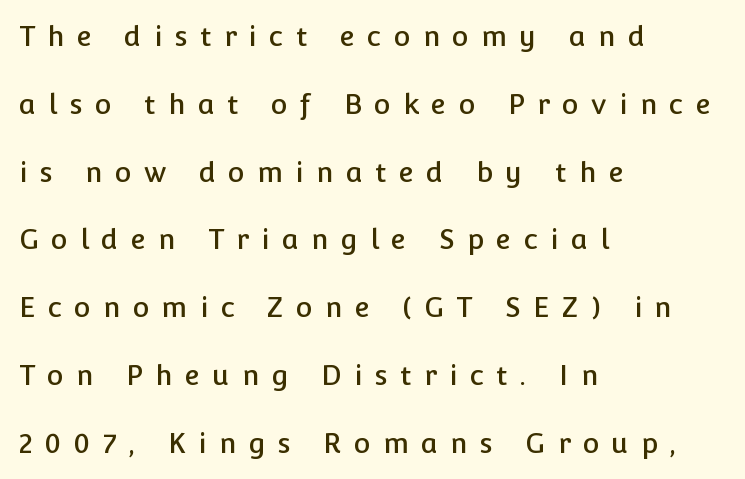
Q: Is the text italic (slanted)? A: No, it is upright.
Q: Is the typeface a serif or a sans-serif typeface? A: Sans-serif.
Q: Is the text underlined? A: No.
Q: How is the paragraph aligned? A: Left-aligned.
Q: Is the spacing between letters normal or unusually wide? A: Unusually wide.
Q: Is the spacing between lines tight, normal or loose? A: Loose.
Q: Width (condensed, normal, or wide)? A: Normal.
Q: Stroke contrast? A: Low.
Q: x-height? A: Medium.
Q: Monospaced? A: No.
